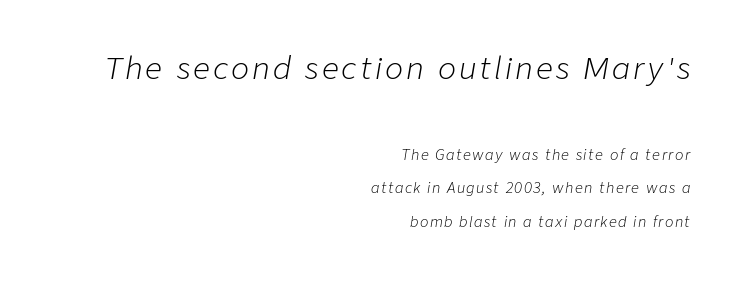
The image shows 30 px light type, italic (leaning right); set right-aligned, loose line spacing (2.39x), not underlined; the first (top) block is 2.14x larger; low stroke contrast and a medium x-height.
